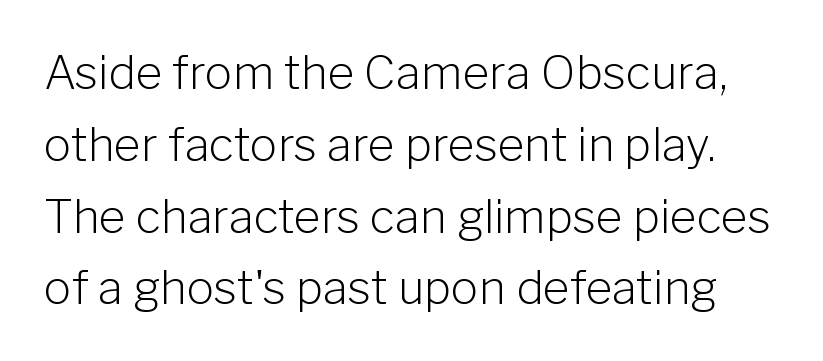
Successive baselines arrive at the customary interval. Quick note: underline off. The weight tops out at a normal text grade. The tracking reads as untouched default to a designer's eye. The rendering uses natural spacing where letterforms have individual widths. These lines were composed using upright roman letters.
